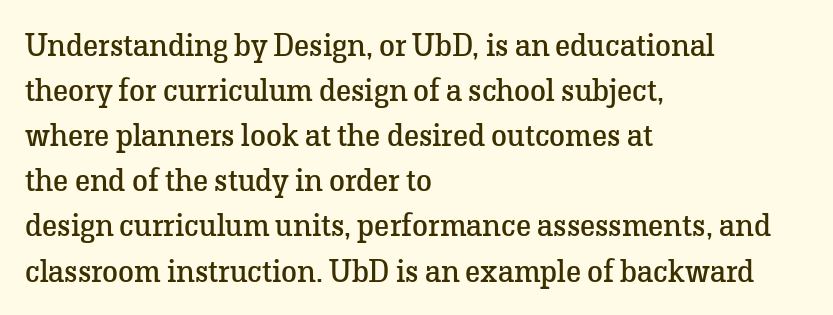
Is the stroke heavy? The answer is a plain regular-or-lighter. Ascenders rise straight up at ninety degrees. The horizontal fit of the characters is conventional and even. The passage shown is typeset with a serif family. Does the leading feel generous? No, just average.
